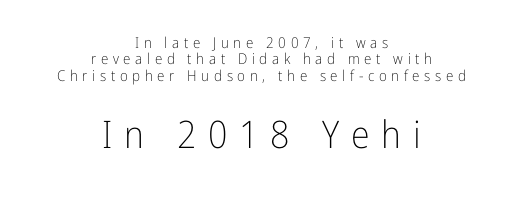
Characters follow at a spacing far wider than the type designer built in. A clean baseline with only descenders dipping below it. What's the leading like? Squeezed, with rows nearly overlapping. In terms of letterform style, serifs are entirely absent. The text block is weighted toward neither margin, spreading evenly from the middle.
